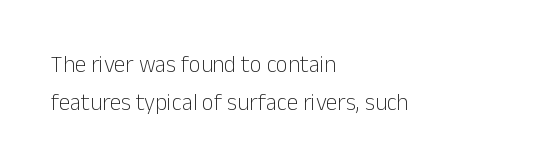
The image shows 23 px text type, upright; set left-aligned, normal line spacing (1.66x), normal letter spacing, not underlined.
